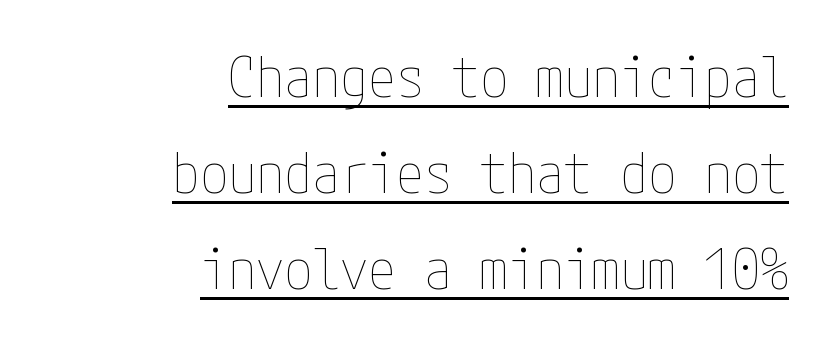
Q: Is the text bold? A: No.
Q: Is the text italic (slanted)? A: No, it is upright.
Q: Is the text underlined? A: Yes.
Q: How is the paragraph aligned? A: Right-aligned.
Q: Is the spacing between letters normal or unusually wide? A: Normal.
Q: Width (condensed, normal, or wide)? A: Condensed.
Q: Stroke contrast? A: Low.
Q: x-height? A: Medium.
